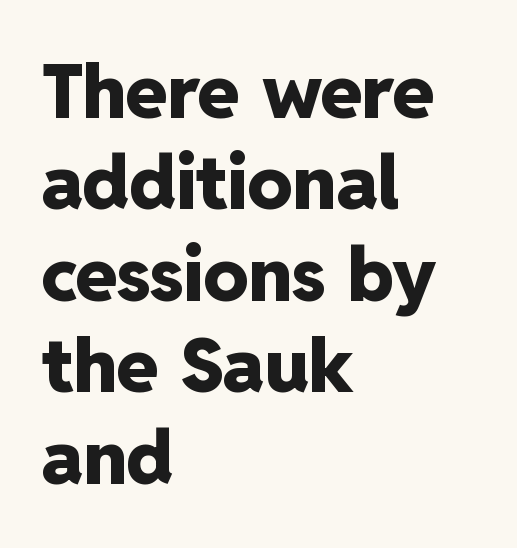
The image shows 75 px heavy sans-serif type, upright; set left-aligned, line spacing 1.22x, normal letter spacing, not underlined; low stroke contrast and a medium x-height.
